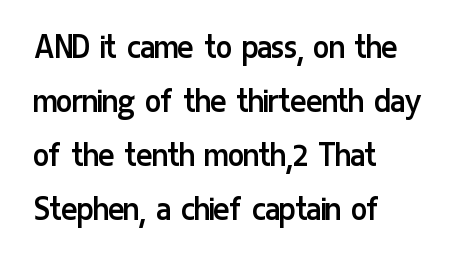
The face used here is rendered with its standard letterfit. Clear beneath every line of the passage. The leading is moderate, giving the passage an even texture. The typography opts for an upright posture over an oblique one.
